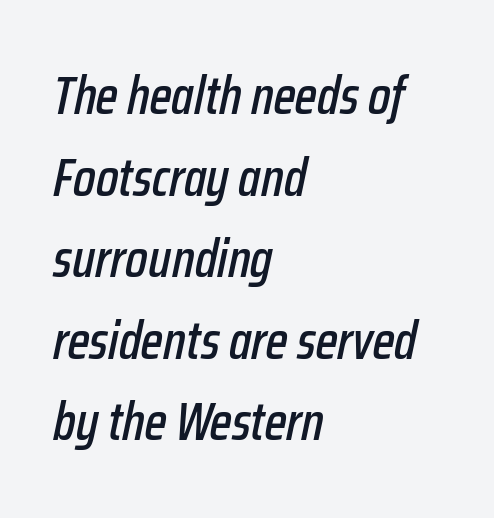
The lettering tilts uniformly, giving the passage an italic look. Character widths vary here, with narrow letters taking less room than wide ones. The leading is moderate, giving the passage an even texture. Short and long lines alike share a common starting point at left.
